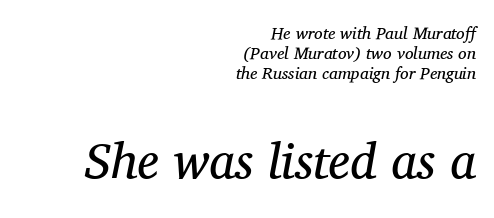
Q: Is the text bold? A: No.
Q: Is the text italic (slanted)? A: Yes, it leans right by about 11 degrees.
Q: Is the typeface a serif or a sans-serif typeface? A: Serif.
Q: Is the text underlined? A: No.
Q: How is the paragraph aligned? A: Right-aligned.
Q: Is the spacing between letters normal or unusually wide? A: Normal.
Q: Which block of text is set in a larger size, the first (top) or the second (bottom)? A: The second (bottom) one.
Q: Width (condensed, normal, or wide)? A: Normal.
Q: Stroke contrast? A: Medium.
Q: x-height? A: Medium.
Q: Monospaced? A: No.
